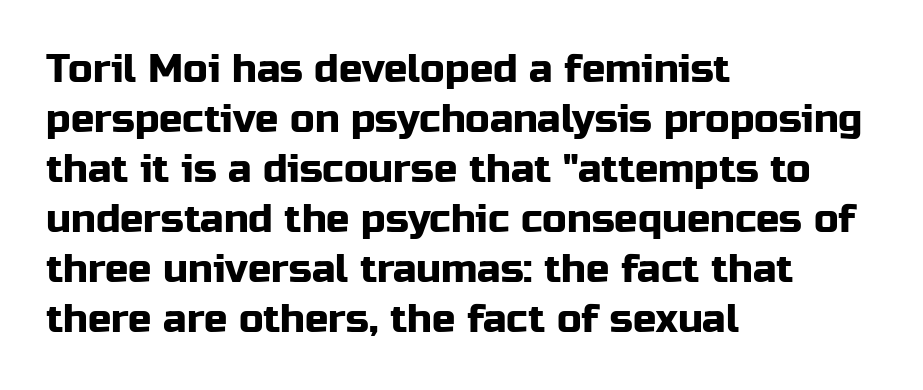
The image shows 39 px sans-serif type, upright; set left-aligned, normal line spacing (1.28x), normal letter spacing, not underlined; low stroke contrast and a medium x-height.
